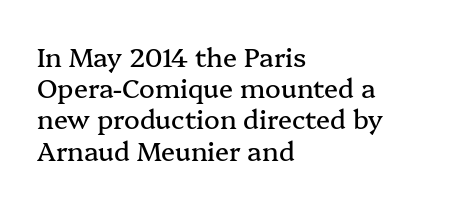
The image shows 26 px text type, upright; set left-aligned, line spacing 1.2x, normal letter spacing, not underlined.
